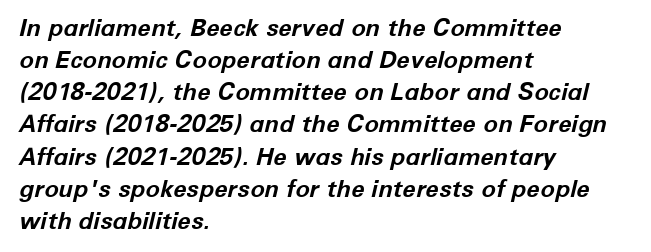
{"italic": "yes", "lean": "right", "slant_degrees": 12, "bold": "yes", "underline": "no", "align": "left", "line_spacing": "normal", "line_spacing_ratio": 1.34, "letter_spacing": "normal", "letter_spacing_em": 0.0, "glyph_px": 24}
